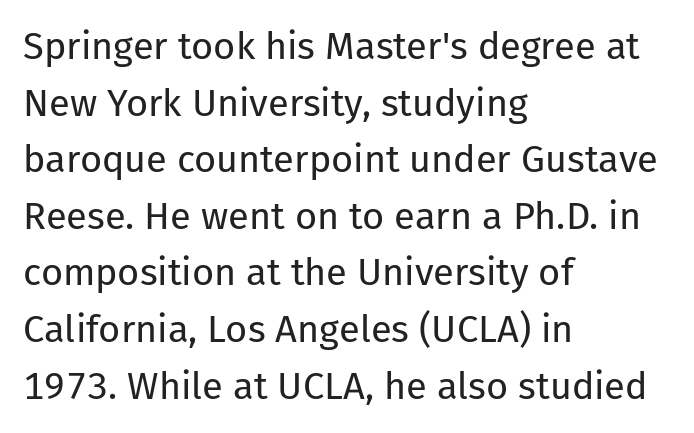
{"serif": "no", "italic": "no", "bold": "no", "weight": "regular", "width": "normal", "stroke_contrast": "low", "x_height": "medium", "monospaced": "no", "underline": "no", "align": "left", "line_spacing": "normal", "line_spacing_ratio": 1.49, "letter_spacing": "normal", "letter_spacing_em": 0.0, "glyph_px": 38}
